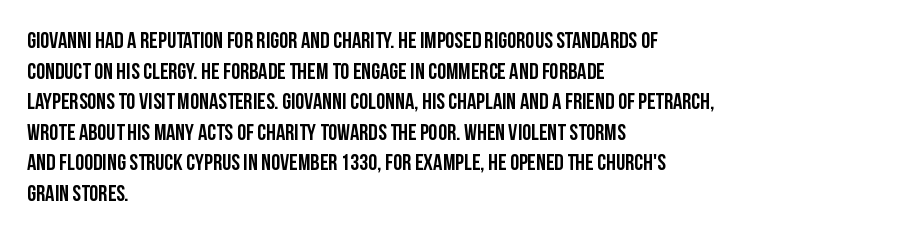
A typesetter would call this leading conventional body-copy spacing. No italicization has been applied; the sample stays upright. Tracking value appears to be zero — textbook default spacing. Short and long lines alike share a common starting point at left. Decoration check: the copy has no underline.
